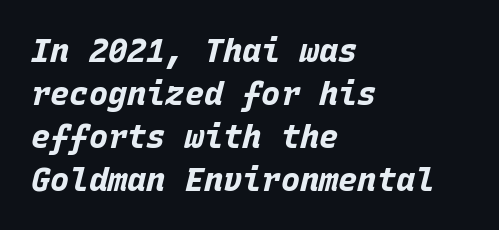
{"italic": "yes", "lean": "right", "slant_degrees": 15, "bold": "yes", "weight": "bold", "width": "normal", "stroke_contrast": "low", "x_height": "large", "monospaced": "yes", "underline": "no", "align": "left", "line_spacing": "normal", "line_spacing_ratio": 1.34, "letter_spacing": "normal", "letter_spacing_em": 0.0, "glyph_px": 32}
